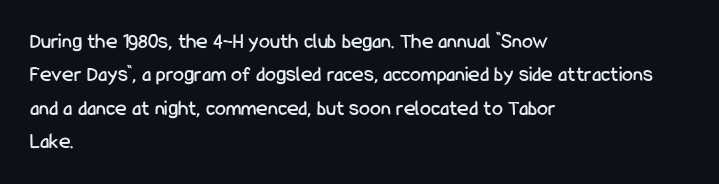
The image shows 22 px text type, upright; set left-aligned, normal line spacing (1.52x), normal letter spacing, not underlined.
